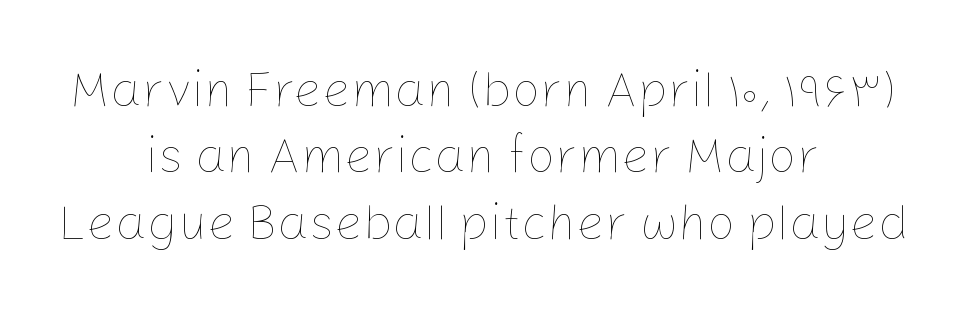
The image shows 50 px thin type, upright; set centered, normal line spacing (1.33x), normal letter spacing, not underlined; low stroke contrast and a medium x-height.
